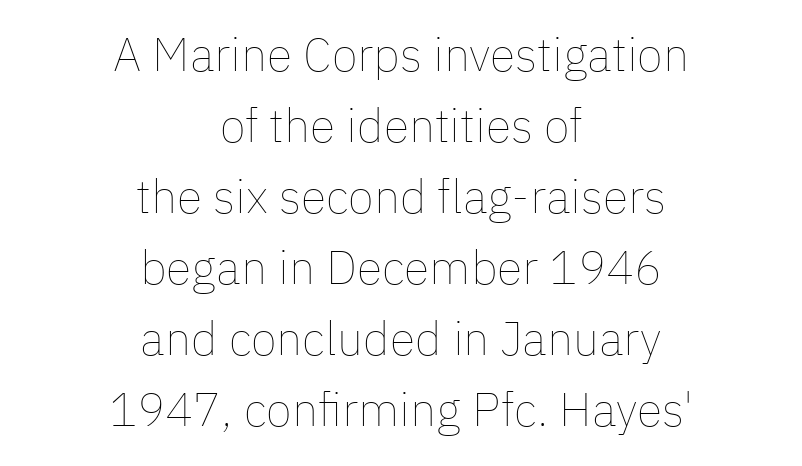
{"italic": "no", "bold": "no", "weight": "thin", "width": "normal", "stroke_contrast": "low", "x_height": "medium", "monospaced": "no", "underline": "no", "align": "center", "line_spacing": "normal", "line_spacing_ratio": 1.51, "letter_spacing": "normal", "letter_spacing_em": 0.0, "glyph_px": 47}
